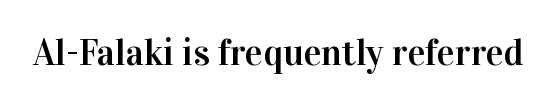
{"serif": "yes", "italic": "no", "width": "normal", "stroke_contrast": "high", "x_height": "medium", "monospaced": "no", "underline": "no", "letter_spacing": "normal", "letter_spacing_em": 0.0, "glyph_px": 37}
